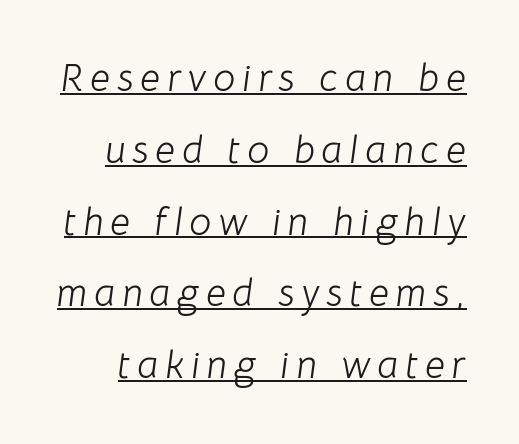
{"italic": "yes", "lean": "right", "slant_degrees": 8, "bold": "no", "weight": "light", "width": "normal", "stroke_contrast": "low", "x_height": "medium", "monospaced": "no", "underline": "yes", "line_spacing_ratio": 1.84, "glyph_px": 39}
